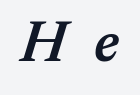
The text carries the slant typical of an italic or oblique font. Just letters on the line, the space beneath them empty. This rendering widens character spacing well past its baseline value. Each letter keeps its own natural width here, so spacing adapts to shape.
